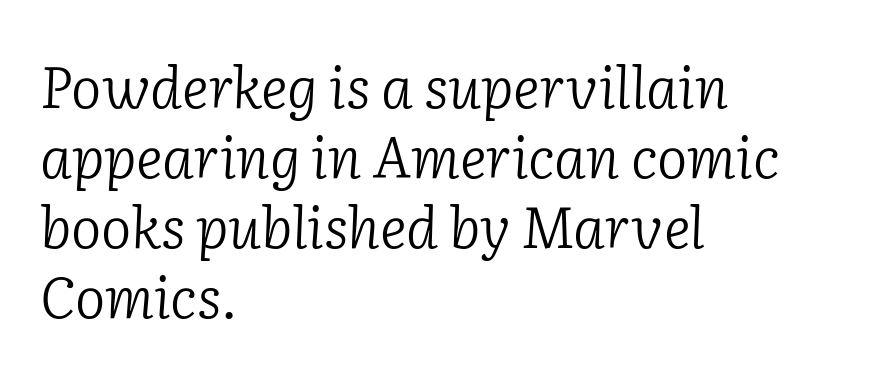
Q: Is the text bold? A: No.
Q: Is the text italic (slanted)? A: Yes, it leans right by about 2 degrees.
Q: Is the typeface a serif or a sans-serif typeface? A: Serif.
Q: Is the text underlined? A: No.
Q: How is the paragraph aligned? A: Left-aligned.
Q: Is the spacing between letters normal or unusually wide? A: Normal.
Q: Width (condensed, normal, or wide)? A: Normal.
Q: Stroke contrast? A: Low.
Q: x-height? A: Medium.
Q: Monospaced? A: No.
